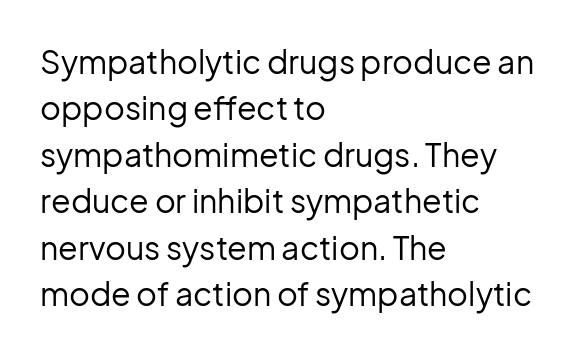
A student would call this left alignment; a typographer would say flush left, rag right. Lines of text with bare space underneath. The strokes are not fattened; the text isn't bold. Does extra space separate the letters? No, they use regular spacing. Does the lettering tilt? It doesn't — this is upright. The vertical gap from one line to the next is medium.
